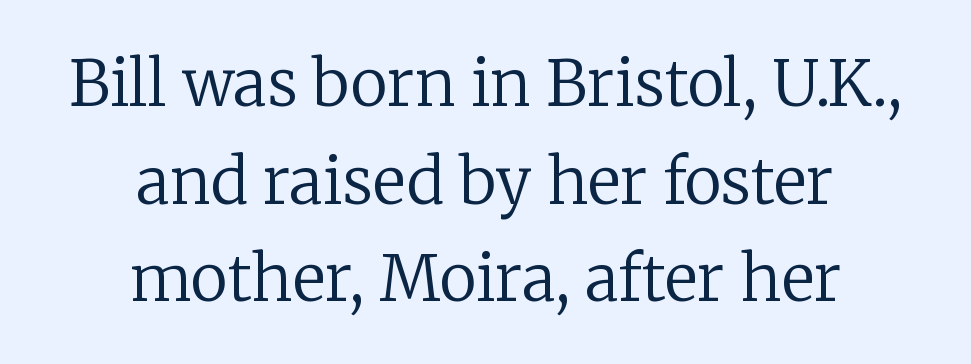
The image shows 63 px regular-weight serif type, upright; set centered, normal line spacing (1.55x), normal letter spacing, not underlined; low stroke contrast and a medium x-height.
